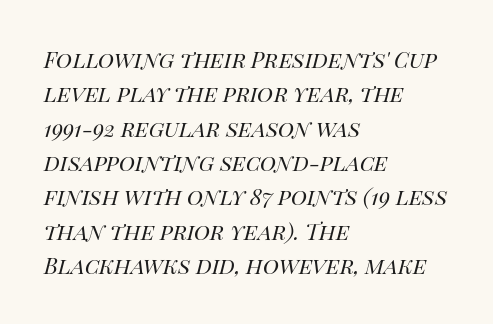
This rendering uses left alignment, leaving the right contour irregular. Weight: regular or lighter. Slanted lettering throughout. Is there much room between lines? A standard amount, neither cramped nor airy. The passage shown is not underscored anywhere. Here the glyphs are tracked normally, forming tight word shapes.
